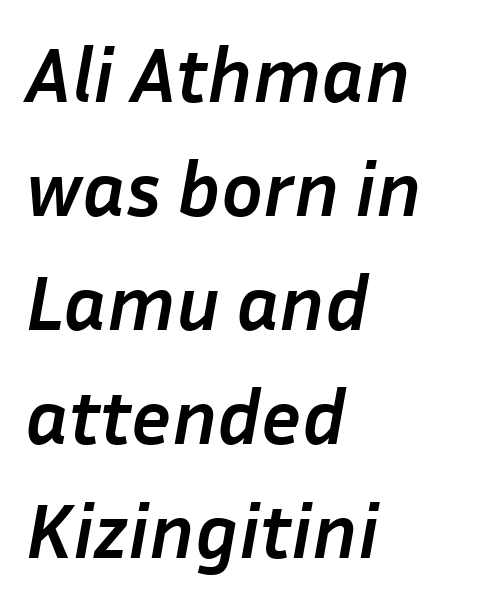
Q: Is the text bold? A: Yes.
Q: Is the text italic (slanted)? A: Yes, it leans right by about 10 degrees.
Q: Is the text underlined? A: No.
Q: How is the paragraph aligned? A: Left-aligned.
Q: Is the spacing between letters normal or unusually wide? A: Normal.
Q: Is the spacing between lines tight, normal or loose? A: Normal.
Q: Width (condensed, normal, or wide)? A: Normal.
Q: Stroke contrast? A: Low.
Q: x-height? A: Medium.
Q: Monospaced? A: No.
